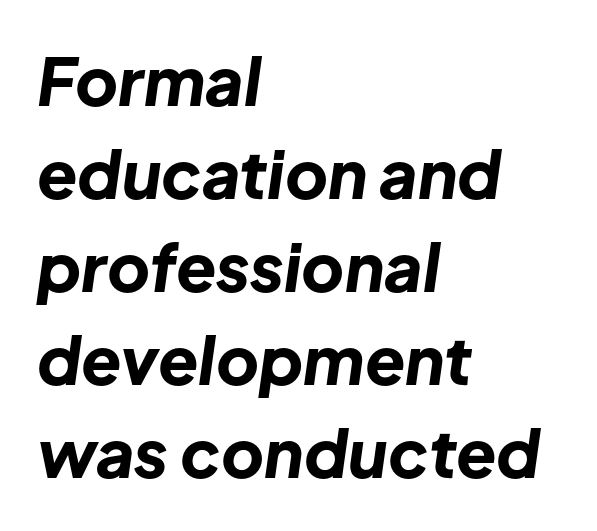
Q: Is the text bold? A: Yes.
Q: Is the text italic (slanted)? A: Yes, it leans right by about 8 degrees.
Q: Is the text underlined? A: No.
Q: How is the paragraph aligned? A: Left-aligned.
Q: Is the spacing between letters normal or unusually wide? A: Normal.
Q: Is the spacing between lines tight, normal or loose? A: Normal.
Q: Width (condensed, normal, or wide)? A: Normal.
Q: Stroke contrast? A: Low.
Q: x-height? A: Medium.
Q: Monospaced? A: No.
